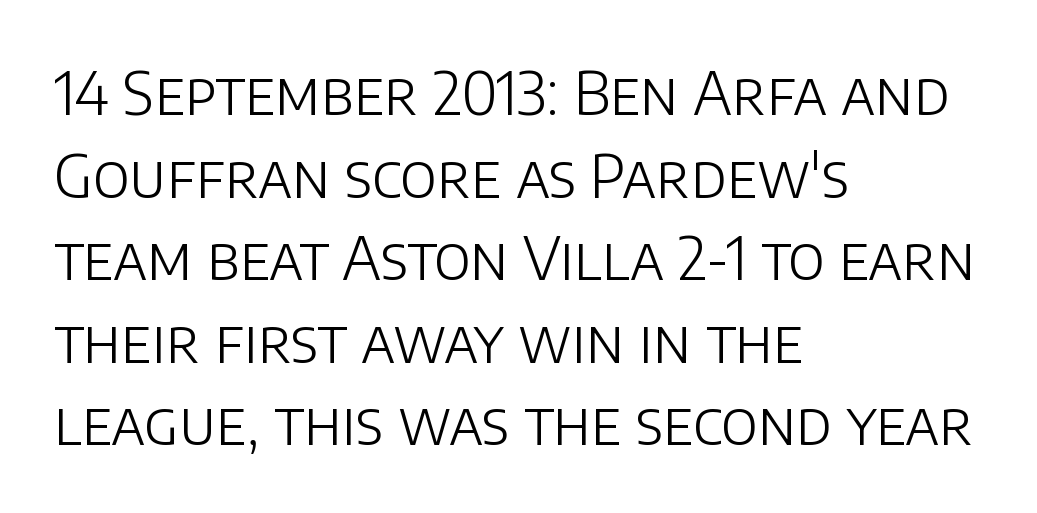
Q: Is the text bold? A: No.
Q: Is the text italic (slanted)? A: No, it is upright.
Q: Is the typeface a serif or a sans-serif typeface? A: Sans-serif.
Q: Is the text underlined? A: No.
Q: How is the paragraph aligned? A: Left-aligned.
Q: Is the spacing between letters normal or unusually wide? A: Normal.
Q: Is the spacing between lines tight, normal or loose? A: Normal.
Q: Width (condensed, normal, or wide)? A: Normal.
Q: Stroke contrast? A: Low.
Q: x-height? A: Large.
Q: Monospaced? A: No.
